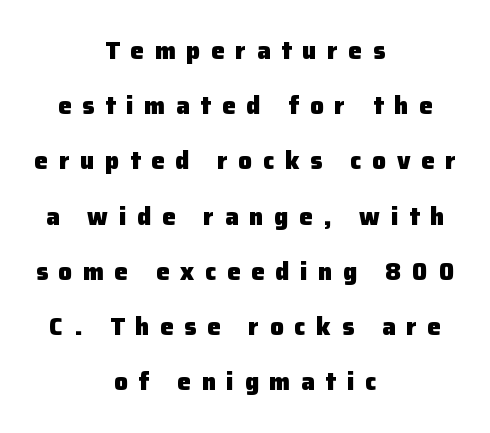
The image shows 24 px bold type, upright; set centered, loose line spacing (2.3x), unusually wide letter spacing (+0.45 em), not underlined.
